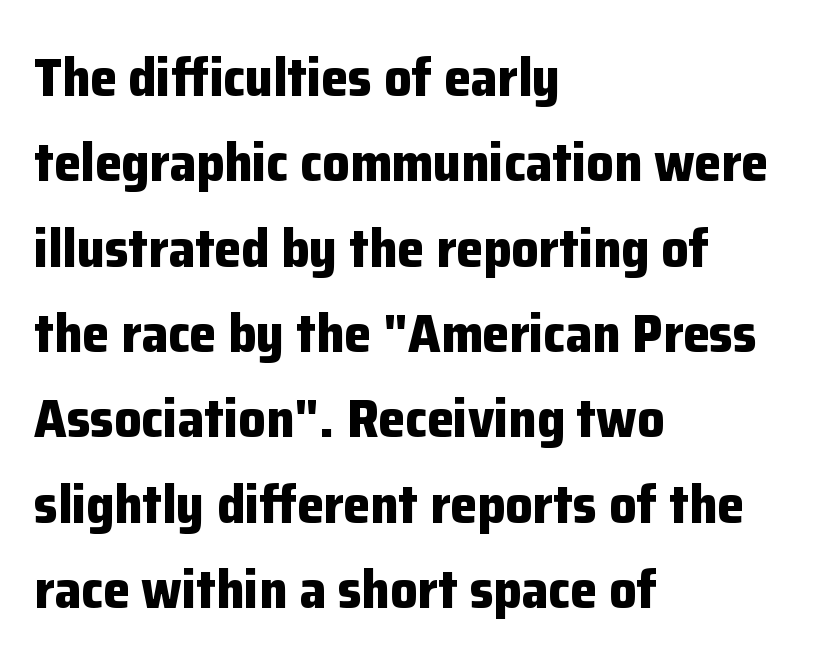
Typeset ragged right — the left edge is the straight one. Students, observe: this is what conventionally led text looks like. In terms of letterform style, serifs are entirely absent. You could not count columns in this text — the font is proportionally spaced. Unmarked baselines from the first word to the last.
